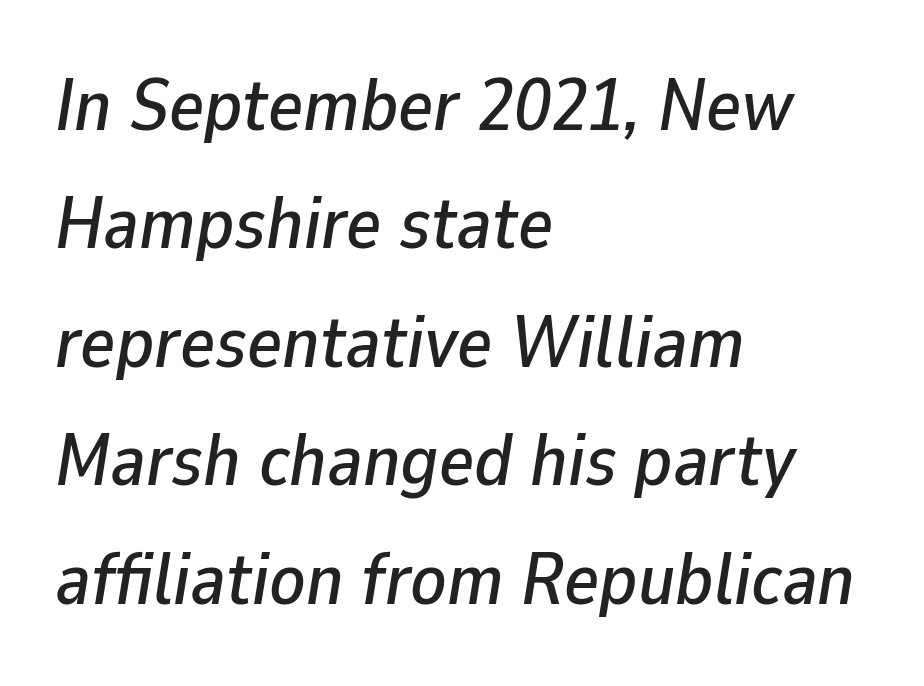
Q: Is the text italic (slanted)? A: Yes, it leans right by about 9 degrees.
Q: Is the text underlined? A: No.
Q: How is the paragraph aligned? A: Left-aligned.
Q: Is the spacing between letters normal or unusually wide? A: Normal.
Q: Is the spacing between lines tight, normal or loose? A: Normal.
Q: Width (condensed, normal, or wide)? A: Normal.
Q: Stroke contrast? A: Low.
Q: x-height? A: Medium.
Q: Monospaced? A: No.
